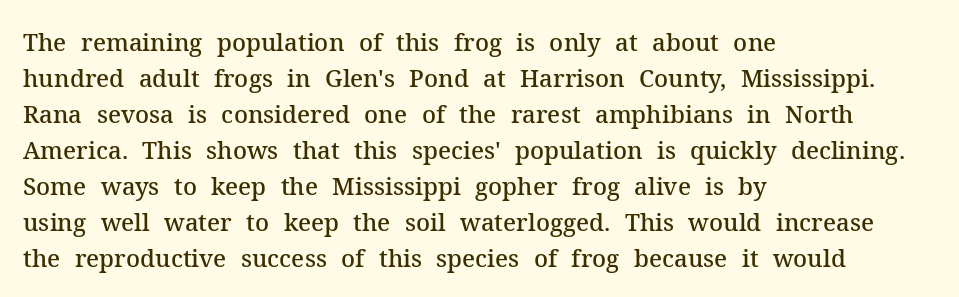
{"italic": "no", "bold": "semi", "underline": "no", "align": "left", "line_spacing": "normal", "line_spacing_ratio": 1.5, "letter_spacing": "normal", "letter_spacing_em": 0.0, "glyph_px": 24}
